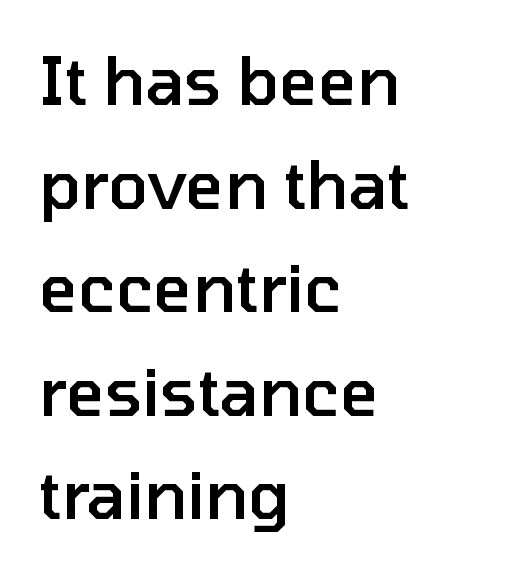
The gap between lines stays unmarked. A typesetter would mark this as roman, not italic. A typesetter would call this leading conventional body-copy spacing. Leftover space on each line is placed entirely after the last word.
